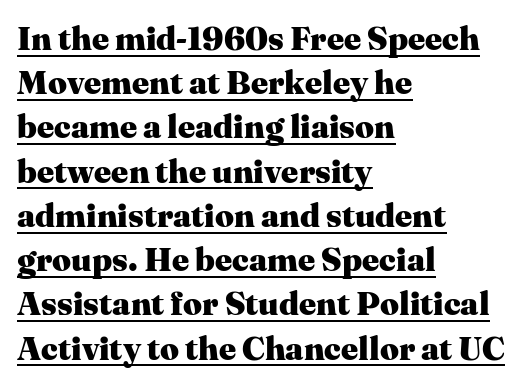
The image shows 33 px heavy serif type, upright; set left-aligned, normal line spacing (1.34x), normal letter spacing, underlined; medium stroke contrast and a medium x-height.
